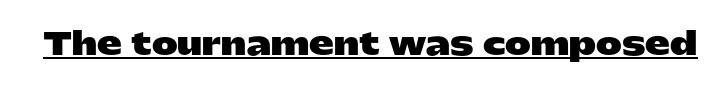
The image shows 31 px heavy, wide sans-serif type, upright; set normal letter spacing, underlined; low stroke contrast and a medium x-height.
